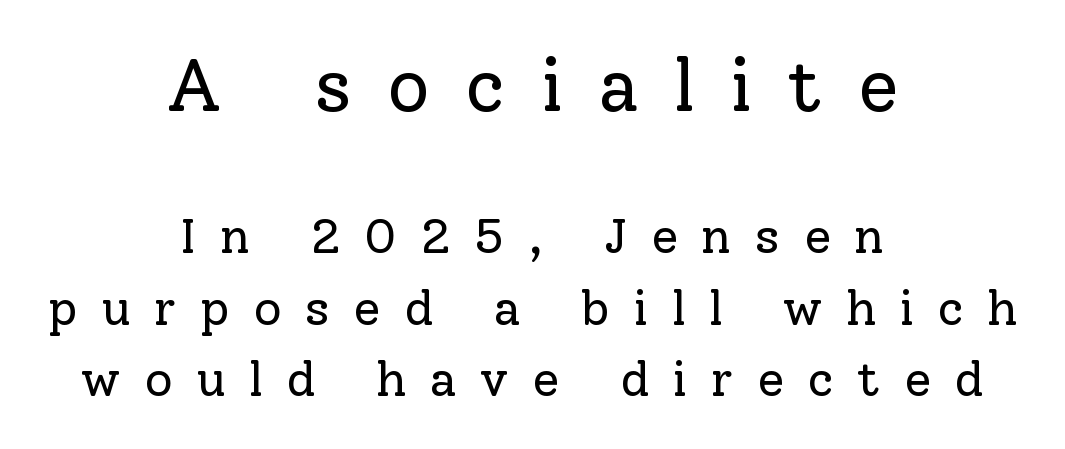
The emphasis by scale lands on block number one, above. Each word looks stretched out because of the extra space between its letters. Notice how the passage keeps no hard edge, just a central spine. Think of a printed novel: that variable character pitch is what you see here. Only glyphs here, with clear space below each row.
